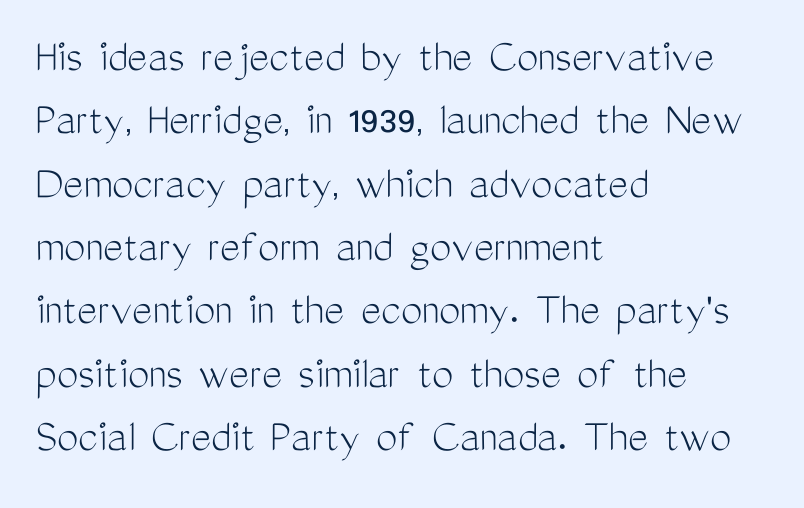
The image shows 48 px light, condensed sans-serif type, upright; set left-aligned, normal line spacing (1.32x), normal letter spacing, not underlined; medium stroke contrast and a medium x-height.
